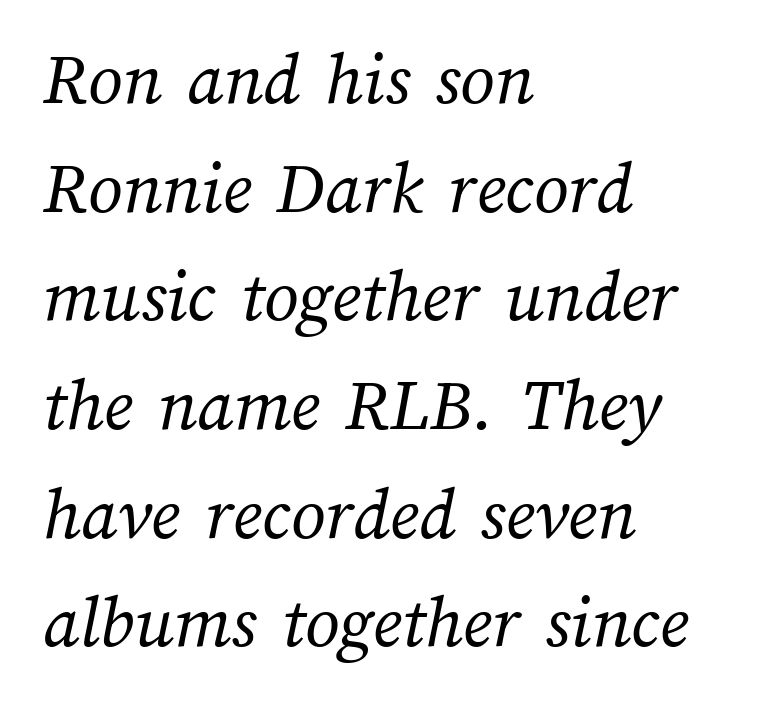
The image shows 76 px regular-weight type; set left-aligned, normal line spacing (1.43x), normal letter spacing, not underlined; medium stroke contrast and a medium x-height.
